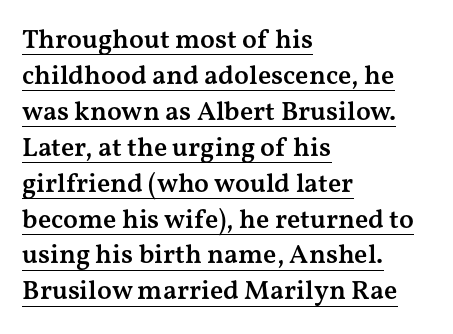
{"italic": "no", "bold": "semi", "underline": "yes", "align": "left", "line_spacing": "normal", "line_spacing_ratio": 1.33, "letter_spacing": "normal", "letter_spacing_em": 0.0, "glyph_px": 27}
